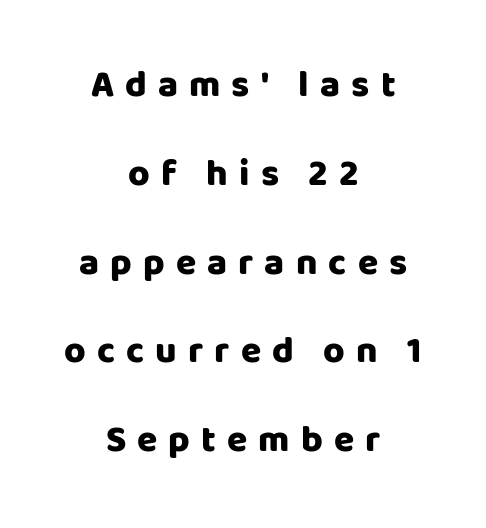
Q: Is the text bold? A: Yes.
Q: Is the text italic (slanted)? A: No, it is upright.
Q: Is the typeface a serif or a sans-serif typeface? A: Sans-serif.
Q: Is the text underlined? A: No.
Q: How is the paragraph aligned? A: Centered.
Q: Is the spacing between letters normal or unusually wide? A: Unusually wide.
Q: Is the spacing between lines tight, normal or loose? A: Loose.
Q: Width (condensed, normal, or wide)? A: Normal.
Q: Stroke contrast? A: Low.
Q: x-height? A: Large.
Q: Monospaced? A: No.
